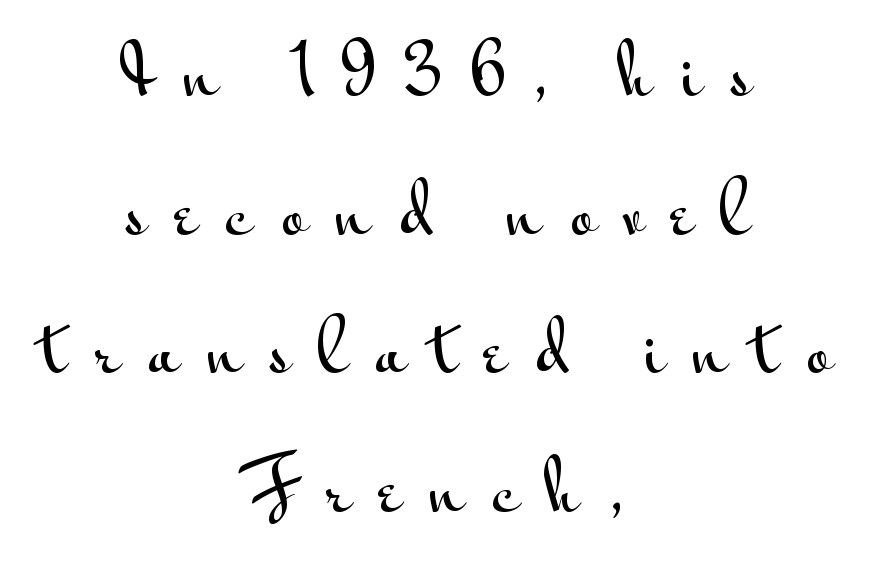
Letters rest on an invisible, unmarked baseline. Each letter keeps its own natural width here, so spacing adapts to shape. Compared with a flush-left layout, this one balances lines on the center instead. Spacing between characters has been opened up far beyond the box default. Nothing sits at the stroke ends, so this counts as sans-serif. Honestly, the rows look like they've been pulled way apart.
